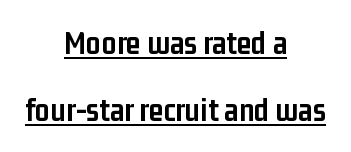
The image shows 33 px semibold, condensed sans-serif type, upright; set centered, loose line spacing (2.02x), normal letter spacing, underlined; low stroke contrast and a medium x-height.
